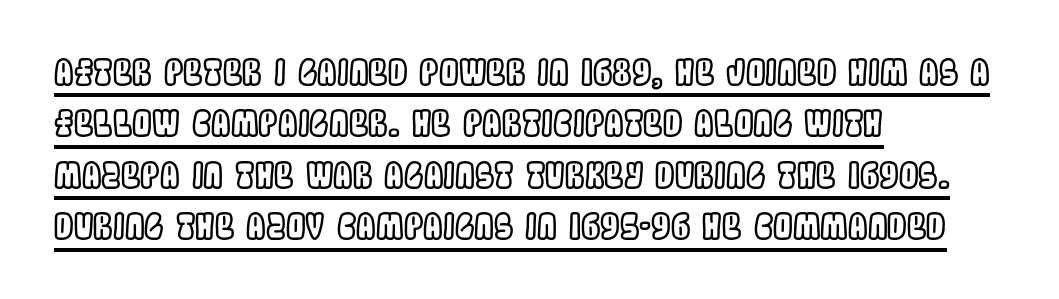
Q: Is the text italic (slanted)? A: No, it is upright.
Q: Is the text underlined? A: Yes.
Q: How is the paragraph aligned? A: Left-aligned.
Q: Is the spacing between letters normal or unusually wide? A: Normal.
Q: Is the spacing between lines tight, normal or loose? A: Normal.
Q: Width (condensed, normal, or wide)? A: Condensed.
Q: x-height? A: Large.
Q: Monospaced? A: No.
